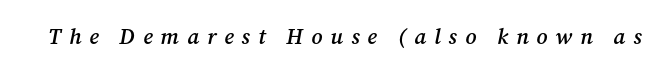
Q: Is the text bold? A: Semi-bold.
Q: Is the text italic (slanted)? A: Yes, it leans right by about 12 degrees.
Q: Is the text underlined? A: No.
Q: Is the spacing between letters normal or unusually wide? A: Unusually wide.
